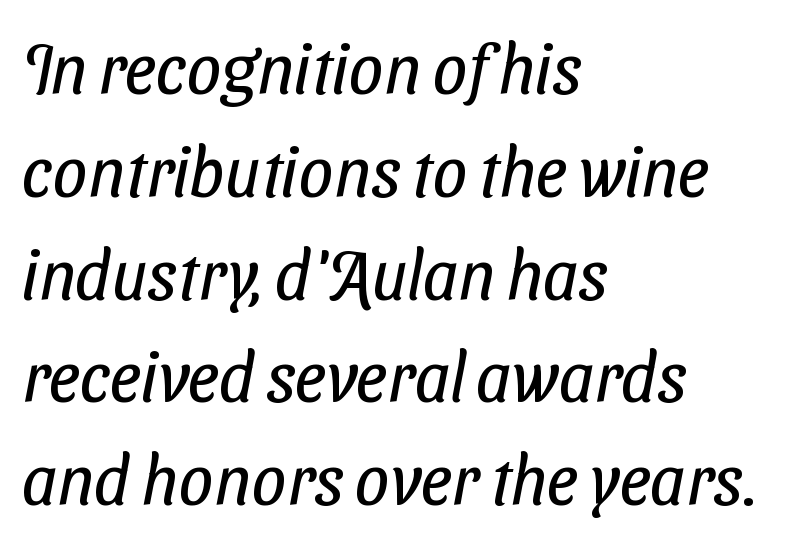
The image shows 69 px regular-weight, condensed sans-serif type; set left-aligned, normal line spacing (1.49x), normal letter spacing, not underlined; low stroke contrast and a medium x-height.
